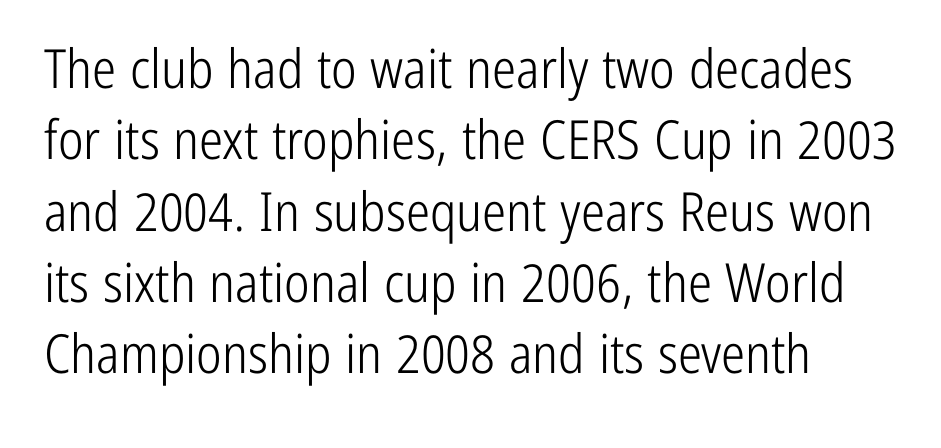
Q: Is the text bold? A: No.
Q: Is the text italic (slanted)? A: No, it is upright.
Q: Is the typeface a serif or a sans-serif typeface? A: Sans-serif.
Q: Is the text underlined? A: No.
Q: How is the paragraph aligned? A: Left-aligned.
Q: Is the spacing between letters normal or unusually wide? A: Normal.
Q: Is the spacing between lines tight, normal or loose? A: Normal.
Q: Width (condensed, normal, or wide)? A: Condensed.
Q: Stroke contrast? A: Low.
Q: x-height? A: Medium.
Q: Monospaced? A: No.
